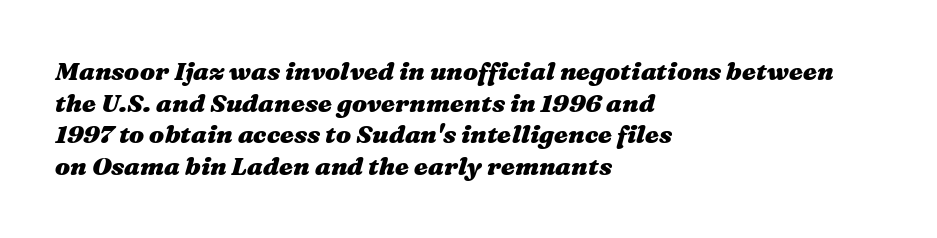
{"italic": "yes", "lean": "right", "slant_degrees": 16, "bold": "yes", "underline": "no", "align": "left", "line_spacing": "normal", "line_spacing_ratio": 1.27, "letter_spacing": "normal", "letter_spacing_em": 0.0, "glyph_px": 25}
